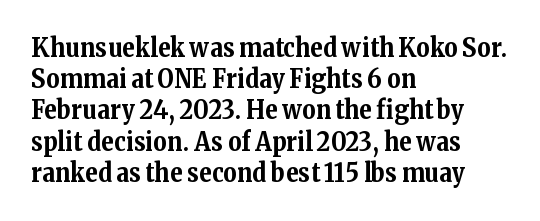
{"italic": "no", "bold": "yes", "underline": "no", "align": "left", "line_spacing_ratio": 1.2, "letter_spacing": "normal", "letter_spacing_em": 0.0, "glyph_px": 26}
